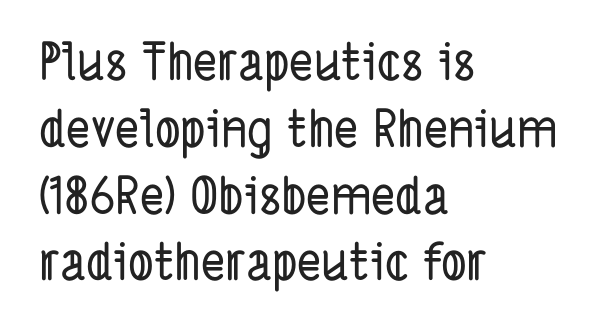
Each letter keeps its own natural width here, so spacing adapts to shape. Anything drawn beneath the words? Only blank space. The setting favours the left margin, as ordinary paragraphs usually do. Does extra space separate the letters? No, they use regular spacing.
